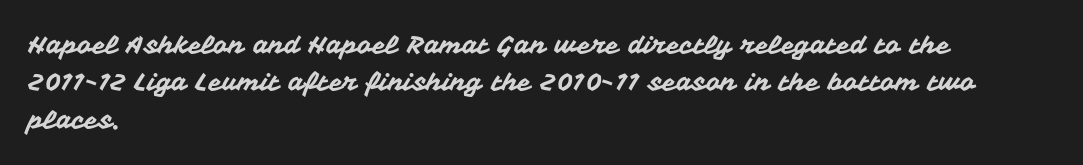
The image shows 25 px text type; set left-aligned, normal line spacing (1.5x), normal letter spacing, not underlined.
